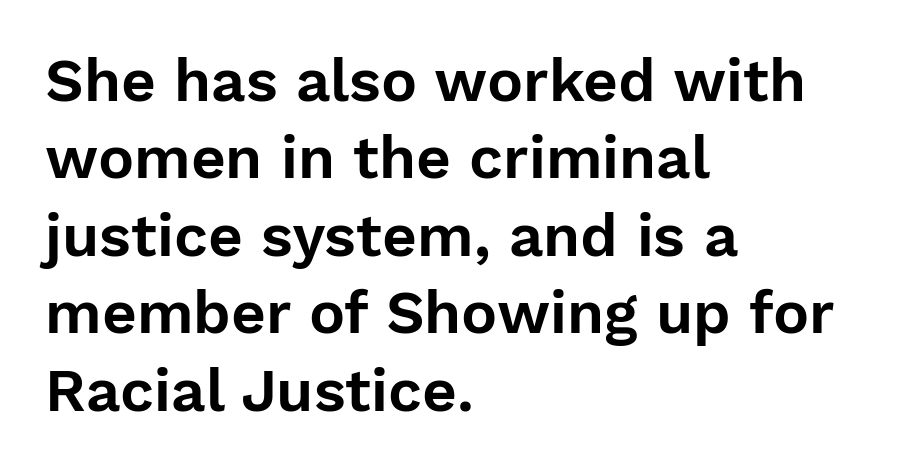
{"serif": "no", "italic": "no", "width": "normal", "stroke_contrast": "low", "x_height": "medium", "monospaced": "no", "underline": "no", "align": "left", "line_spacing": "normal", "line_spacing_ratio": 1.29, "letter_spacing": "normal", "letter_spacing_em": 0.0, "glyph_px": 60}
